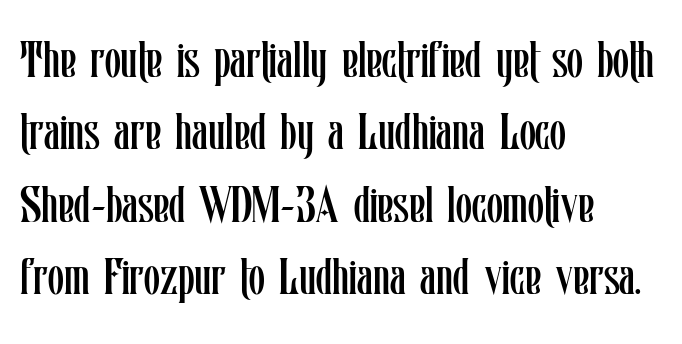
Where is the straight margin? On the left. Rule under the text: the space is simply empty. The lettering holds an erect, upright posture throughout. Summary of vertical rhythm: regular, with standard interline spacing. A typesetter would call this zero additional tracking. No chunkiness to these letters — they're not bold.
